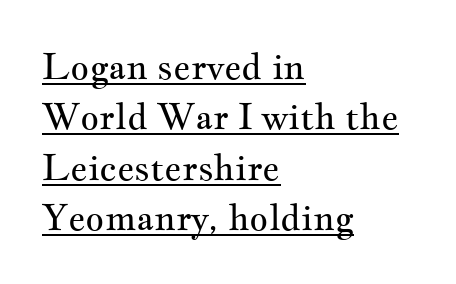
What decoration does the sample have? An underline. The passage shown is typeset with a serif family. Reading down the column, the eye jumps a familiar distance to each next line. The typography opts for an upright posture over an oblique one. The weight tops out at a normal text grade.
